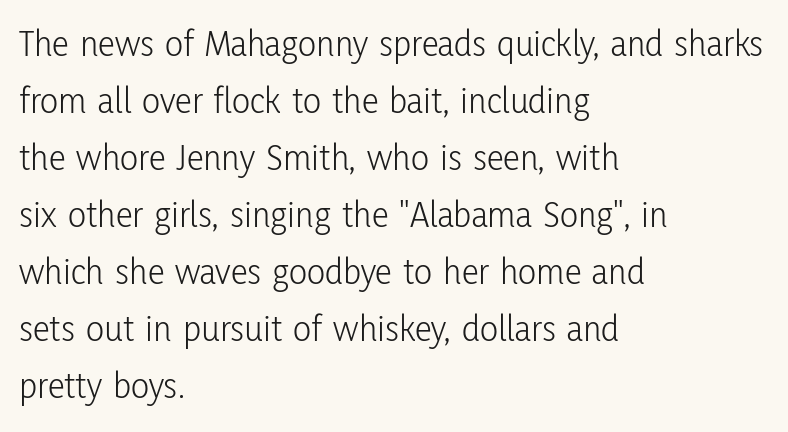
Is the type heavy? It reads as light-to-regular instead. The space between consecutive lines is moderate. Here the designer chose a conventional face with non-uniform glyph widths. Which margin do the lines hug? The left one — the right edge is uneven. Notice how the stems are strictly vertical — no italics here. Unmarked baselines from the first word to the last.
